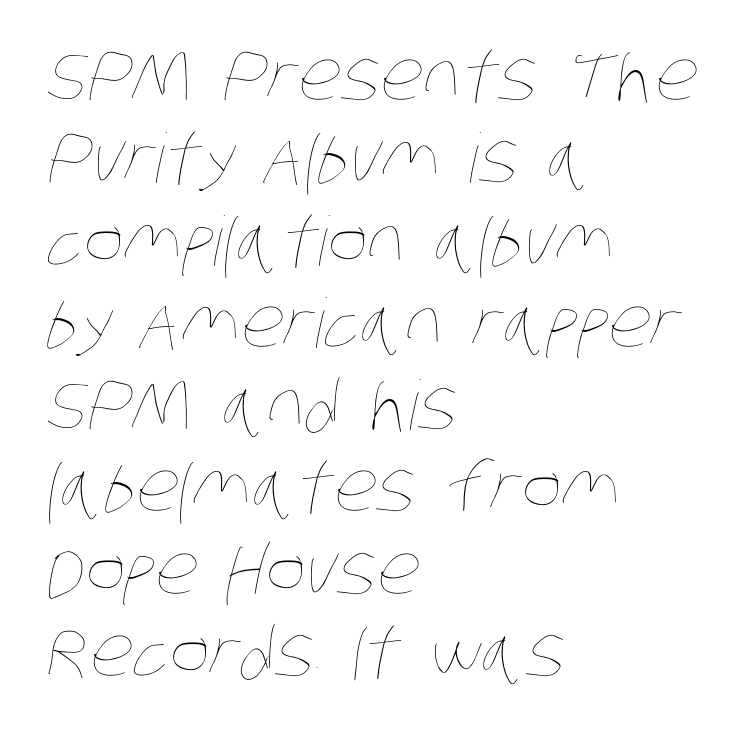
Q: Is the text bold? A: No.
Q: Is the text underlined? A: No.
Q: How is the paragraph aligned? A: Left-aligned.
Q: Is the spacing between letters normal or unusually wide? A: Normal.
Q: Width (condensed, normal, or wide)? A: Condensed.
Q: Stroke contrast? A: Low.
Q: x-height? A: Large.
Q: Monospaced? A: No.
